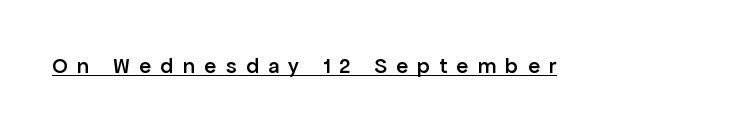
{"italic": "no", "bold": "semi", "underline": "yes", "letter_spacing": "wide", "letter_spacing_em": 0.43, "glyph_px": 22}
